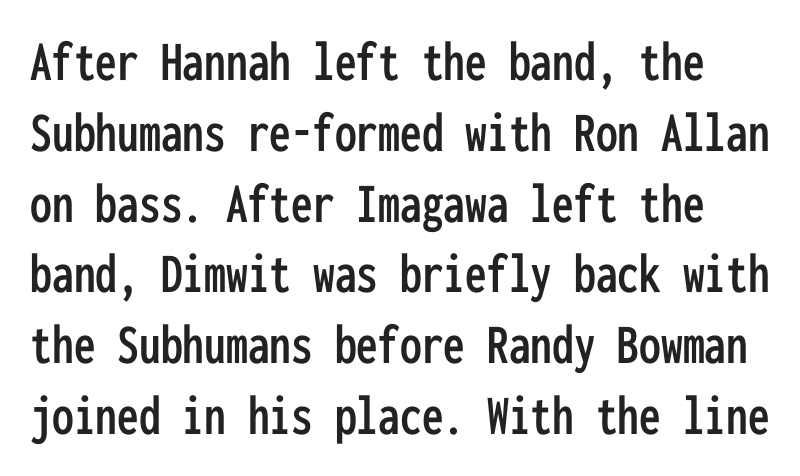
{"serif": "no", "italic": "no", "width": "condensed", "stroke_contrast": "low", "x_height": "medium", "monospaced": "yes", "underline": "no", "line_spacing_ratio": 1.22, "letter_spacing": "normal", "letter_spacing_em": 0.0, "glyph_px": 58}
